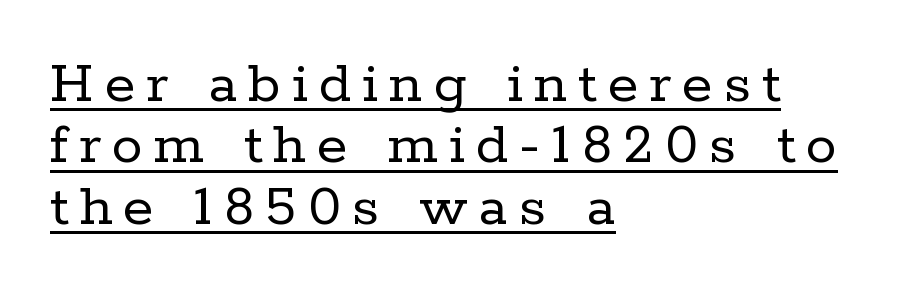
Does the leading feel generous? Not at all — it's pinched. Leftover space on each line is placed entirely after the last word. Each line of the rendering has a horizontal stroke beneath the glyphs. The designer went with a serif here, giving each stem small feet.
